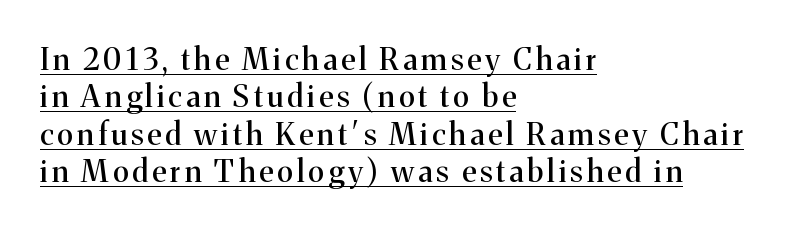
When letters stand straight like this, we call the style roman or upright. What's the leading like? Ordinary, nothing unusual. Spacing verdict: proportional, widths tailored to each character. Does a line run under the words? Yes, clearly. Little horizontal feet cap the strokes, marking this as serif type.
